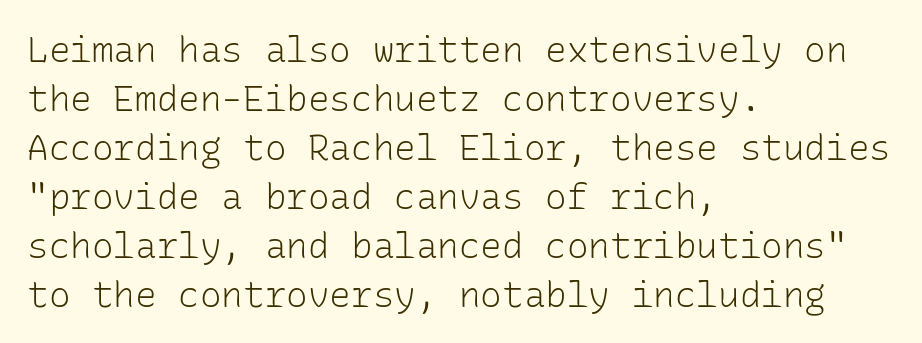
{"serif": "no", "italic": "no", "bold": "no", "weight": "light", "width": "normal", "stroke_contrast": "low", "x_height": "medium", "monospaced": "yes", "underline": "no", "align": "left", "line_spacing": "normal", "line_spacing_ratio": 1.36, "letter_spacing": "normal", "letter_spacing_em": 0.0, "glyph_px": 36}
